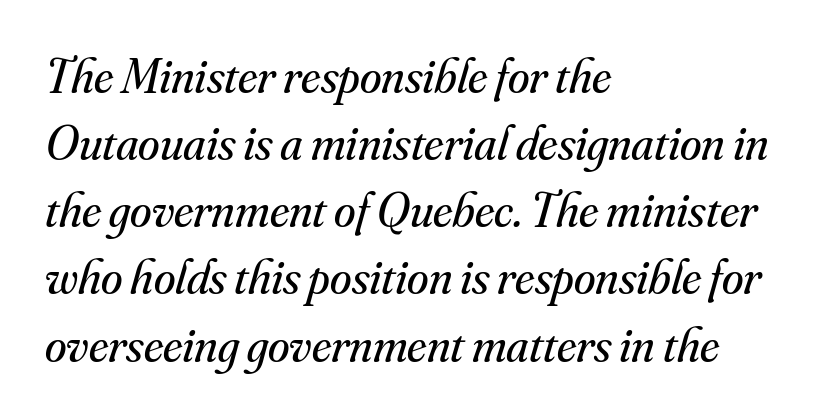
{"serif": "yes", "italic": "yes", "lean": "right", "slant_degrees": 16, "bold": "no", "weight": "regular", "width": "normal", "stroke_contrast": "medium", "x_height": "small", "monospaced": "no", "underline": "no", "align": "left", "line_spacing": "normal", "line_spacing_ratio": 1.37, "letter_spacing": "normal", "letter_spacing_em": 0.0, "glyph_px": 49}
